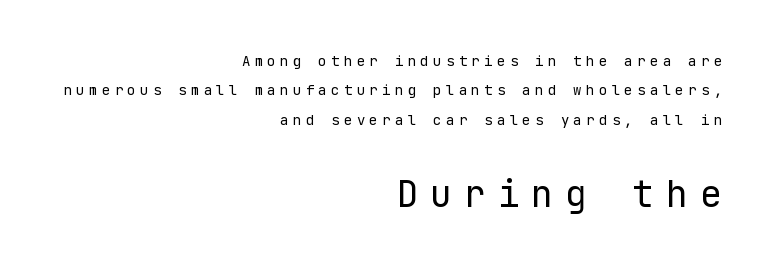
{"serif": "no", "italic": "no", "bold": "no", "weight": "regular", "width": "normal", "stroke_contrast": "low", "x_height": "medium", "underline": "no", "align": "right", "line_spacing": "loose", "line_spacing_ratio": 2.1, "letter_spacing": "wide", "letter_spacing_em": 0.31, "larger_block": "second", "size_ratio": 2.64, "glyph_px": 37}
